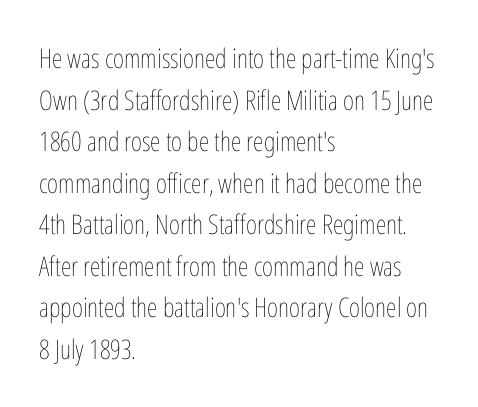
This sample uses an upright cut, with every glyph sitting square on the baseline. Lines of text with bare space underneath. The setting favours the left margin, as ordinary paragraphs usually do. Leading: standard. The typesetting does not lean heavy: it is not bold. You could call the tracking neutral — neither tight nor loose.
